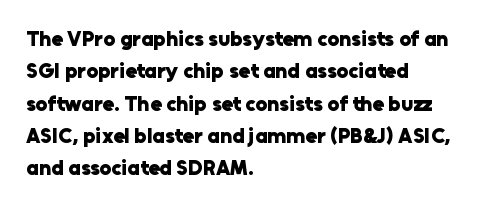
Unlike italic type, these characters show no tilt at all. Line starts are locked; line ends wander. Characters follow at the spacing the type designer built in. On the weight axis this lands at bold, roughly 700. The passage shown is not underscored anywhere.
